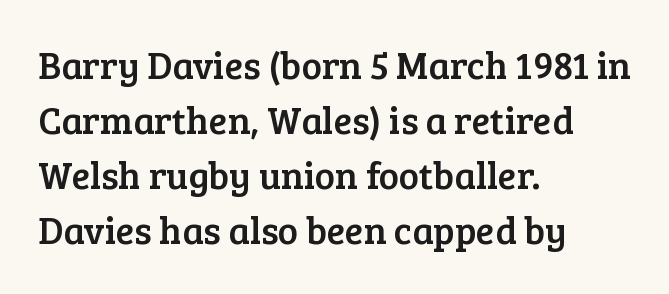
{"serif": "yes", "italic": "no", "width": "normal", "stroke_contrast": "low", "x_height": "medium", "monospaced": "no", "underline": "no", "align": "left", "line_spacing": "normal", "line_spacing_ratio": 1.45, "letter_spacing": "normal", "letter_spacing_em": 0.0, "glyph_px": 38}
